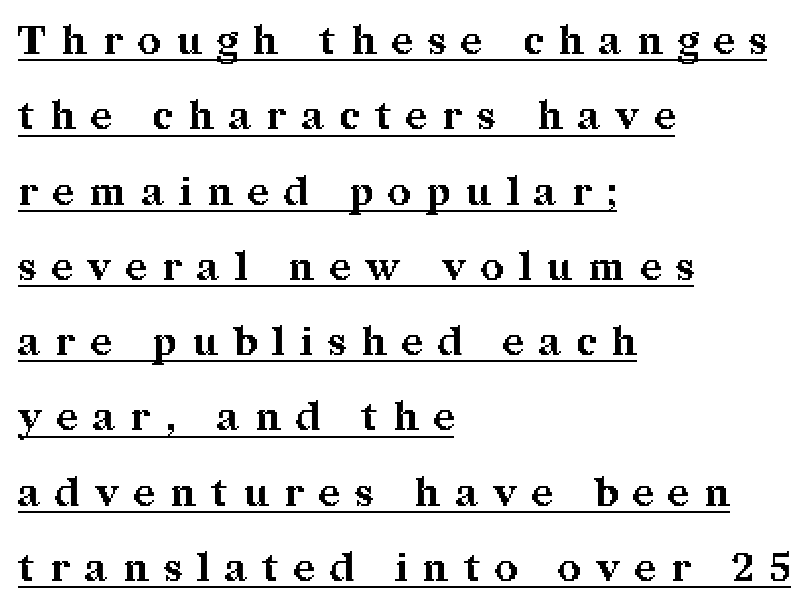
{"serif": "yes", "italic": "no", "bold": "yes", "weight": "bold", "width": "normal", "stroke_contrast": "medium", "x_height": "medium", "monospaced": "no", "underline": "yes", "align": "left", "line_spacing": "loose", "line_spacing_ratio": 1.93, "letter_spacing": "wide", "letter_spacing_em": 0.41, "glyph_px": 39}
